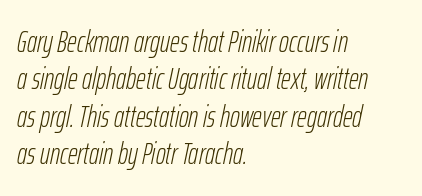
The glyphs are unaccompanied by any horizontal stroke below them. The rendering applies a slant to the glyphs. Vertically, the passage feels balanced, rows spaced as you'd expect. The passage shown is not bold in any degree. Do the characters align in a grid? No, the font is proportional.
